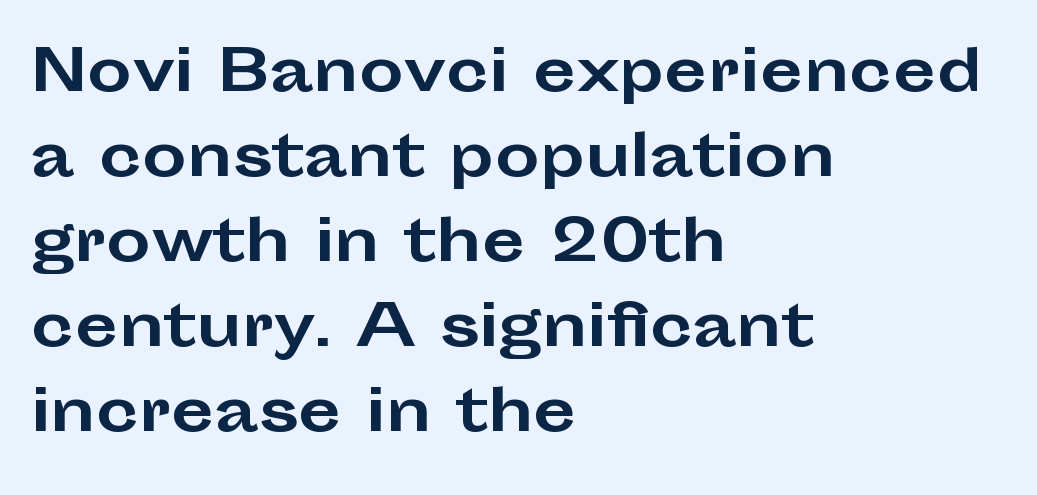
Q: Is the text bold? A: Yes.
Q: Is the text italic (slanted)? A: No, it is upright.
Q: Is the typeface a serif or a sans-serif typeface? A: Sans-serif.
Q: Is the text underlined? A: No.
Q: How is the paragraph aligned? A: Left-aligned.
Q: Is the spacing between letters normal or unusually wide? A: Normal.
Q: Is the spacing between lines tight, normal or loose? A: Normal.
Q: Width (condensed, normal, or wide)? A: Wide.
Q: Stroke contrast? A: Low.
Q: x-height? A: Medium.
Q: Monospaced? A: No.
